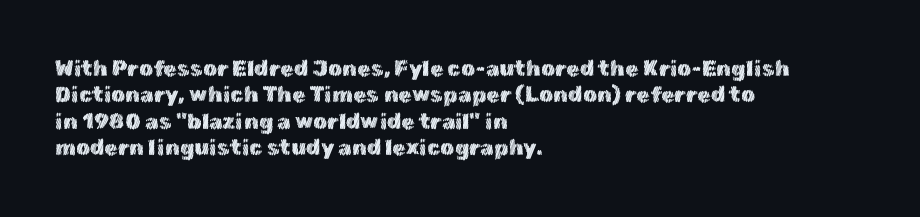
Q: Is the text italic (slanted)? A: No, it is upright.
Q: Is the text underlined? A: No.
Q: How is the paragraph aligned? A: Left-aligned.
Q: Is the spacing between letters normal or unusually wide? A: Normal.
